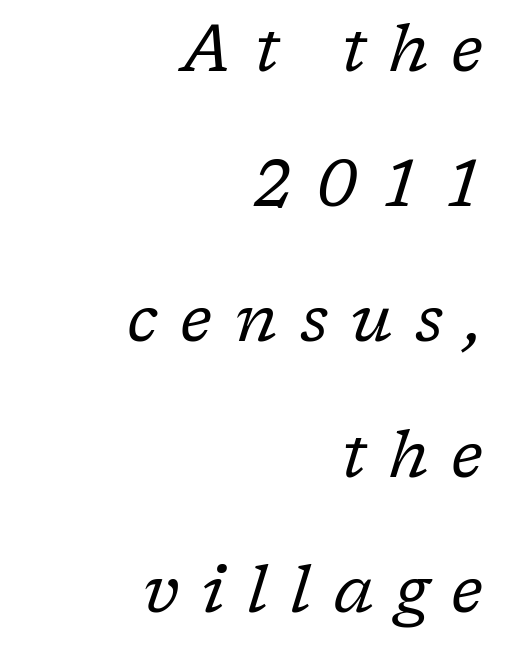
A flush-right, rag-left setting is used for this passage. Display-style spreading of the glyphs; the letterfit is very open. The specimen omits any rule beneath the text block's lines. Type style note: has serifs. Style check: oblique. Rows of type keep a wide berth in the vertical direction.
